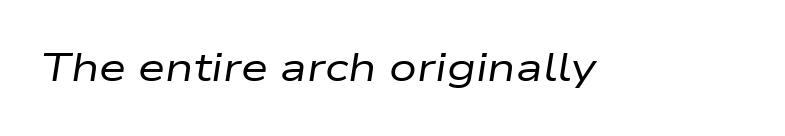
Q: Is the text bold? A: No.
Q: Is the text italic (slanted)? A: Yes, it leans right by about 9 degrees.
Q: Is the text underlined? A: No.
Q: Is the spacing between letters normal or unusually wide? A: Normal.
Q: Width (condensed, normal, or wide)? A: Wide.
Q: Stroke contrast? A: Low.
Q: x-height? A: Medium.
Q: Monospaced? A: No.
